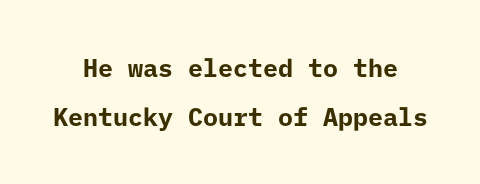
The image shows 25 px bold type, upright; set loose line spacing (1.97x), normal letter spacing, not underlined.
